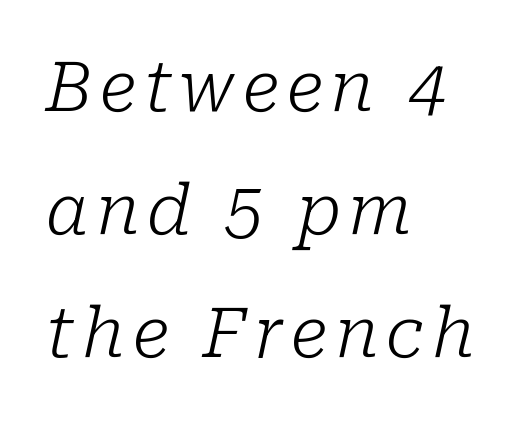
{"serif": "yes", "italic": "yes", "lean": "right", "slant_degrees": 10, "bold": "no", "weight": "light", "width": "normal", "stroke_contrast": "low", "x_height": "medium", "monospaced": "no", "underline": "no", "align": "left", "line_spacing_ratio": 1.76, "glyph_px": 70}
